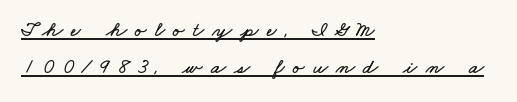
Q: Is the text underlined? A: Yes.
Q: How is the paragraph aligned? A: Left-aligned.
Q: Is the spacing between letters normal or unusually wide? A: Unusually wide.
